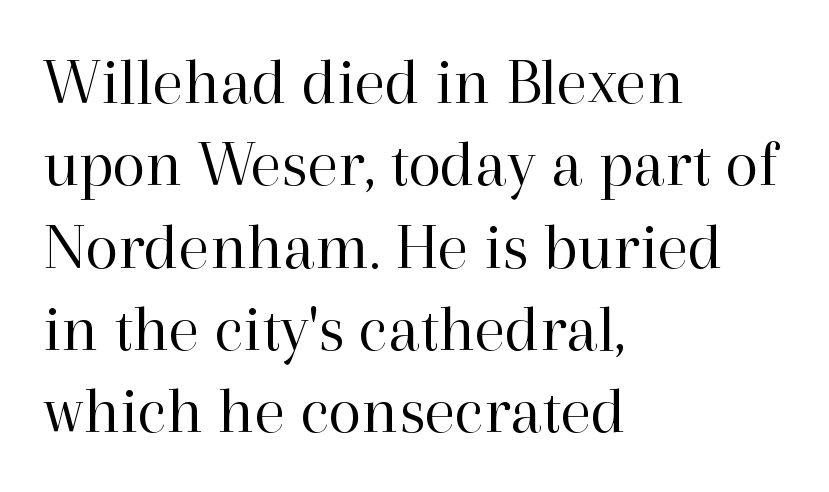
The image shows 68 px regular-weight serif type, upright; set left-aligned, line spacing 1.21x, normal letter spacing, not underlined; high stroke contrast and a medium x-height.
